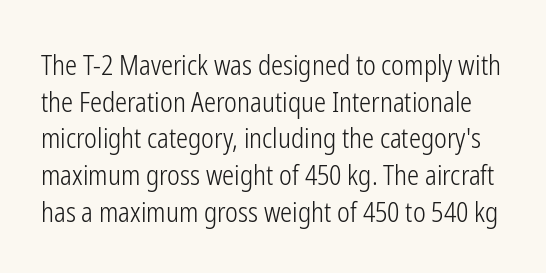
{"italic": "no", "bold": "no", "underline": "no", "line_spacing": "normal", "line_spacing_ratio": 1.36, "letter_spacing": "normal", "letter_spacing_em": 0.0, "glyph_px": 27}
